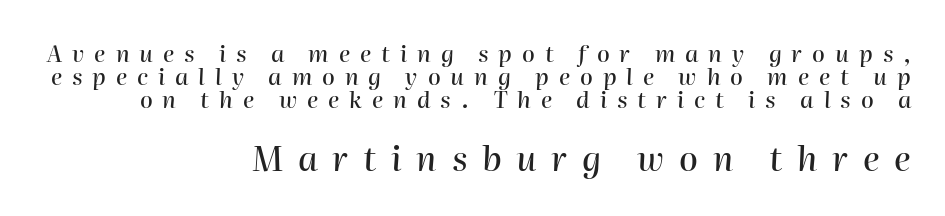
Q: Is the text italic (slanted)? A: Yes, it leans right by about 2 degrees.
Q: Is the text underlined? A: No.
Q: How is the paragraph aligned? A: Right-aligned.
Q: Is the spacing between letters normal or unusually wide? A: Unusually wide.
Q: Is the spacing between lines tight, normal or loose? A: Tight.
Q: Which block of text is set in a larger size, the first (top) or the second (bottom)? A: The second (bottom) one.
Q: Width (condensed, normal, or wide)? A: Normal.
Q: Stroke contrast? A: High.
Q: x-height? A: Medium.
Q: Monospaced? A: No.
